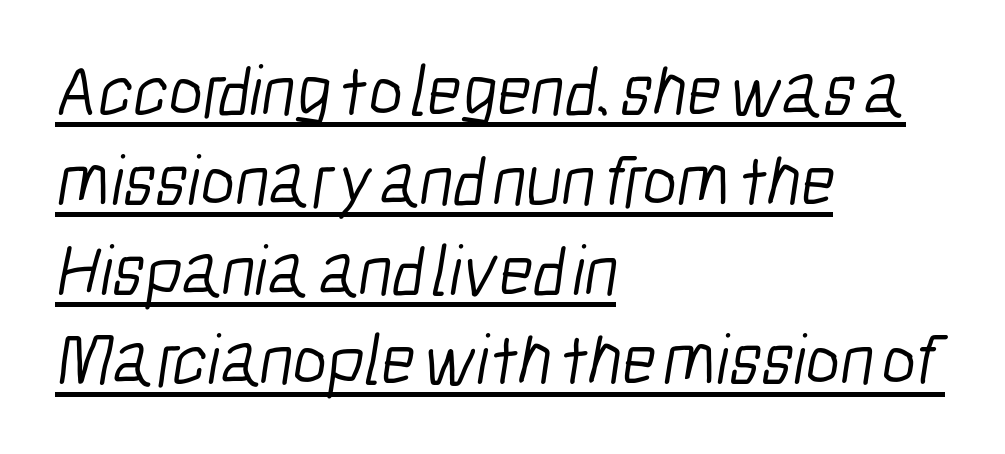
Nope, no serifs anywhere on these letters. The font sits on the lighter half of the weight spectrum, regular included. These lines keep a tight, regular rhythm from letter to letter. Character widths vary here, with narrow letters taking less room than wide ones. You can see a thin bar hugging the bottom of the glyphs.
